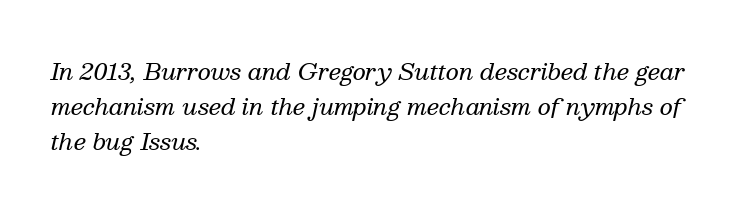
{"italic": "yes", "lean": "right", "slant_degrees": 13, "bold": "no", "underline": "no", "align": "left", "line_spacing": "normal", "line_spacing_ratio": 1.53, "letter_spacing": "normal", "letter_spacing_em": 0.0, "glyph_px": 23}
